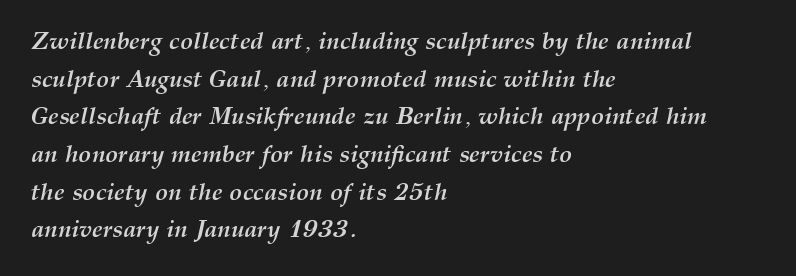
{"italic": "yes", "lean": "right", "slant_degrees": 12, "bold": "yes", "underline": "no", "align": "left", "line_spacing": "normal", "line_spacing_ratio": 1.57, "letter_spacing": "normal", "letter_spacing_em": 0.0, "glyph_px": 24}
